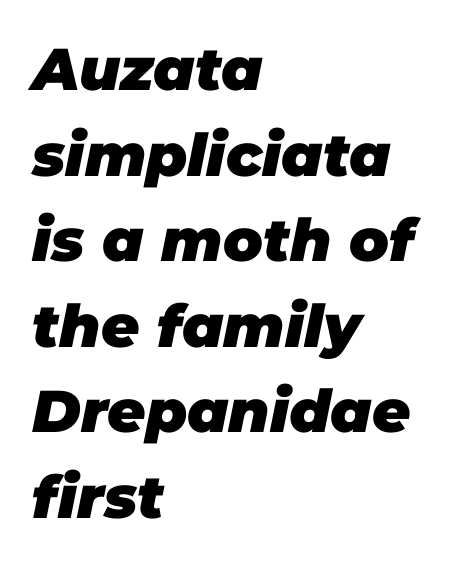
{"italic": "yes", "lean": "right", "slant_degrees": 11, "bold": "yes", "weight": "heavy", "width": "normal", "stroke_contrast": "low", "x_height": "large", "monospaced": "no", "underline": "no", "align": "left", "line_spacing": "normal", "line_spacing_ratio": 1.45, "letter_spacing": "normal", "letter_spacing_em": 0.0, "glyph_px": 59}
